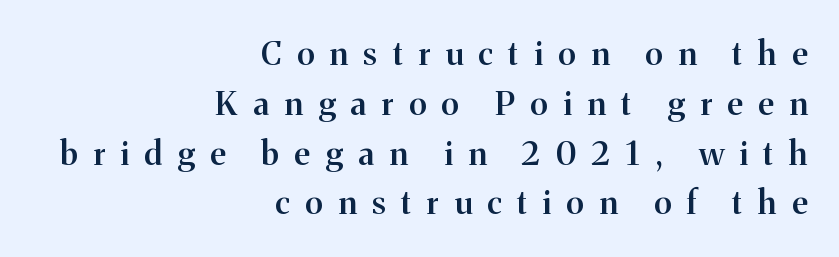
Q: Is the text bold? A: Semi-bold.
Q: Is the text italic (slanted)? A: No, it is upright.
Q: Is the typeface a serif or a sans-serif typeface? A: Serif.
Q: Is the text underlined? A: No.
Q: How is the paragraph aligned? A: Right-aligned.
Q: Is the spacing between letters normal or unusually wide? A: Unusually wide.
Q: Is the spacing between lines tight, normal or loose? A: Normal.
Q: Width (condensed, normal, or wide)? A: Normal.
Q: Stroke contrast? A: Medium.
Q: x-height? A: Medium.
Q: Monospaced? A: No.
